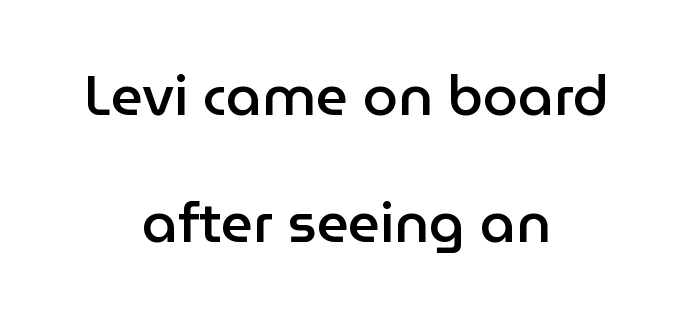
Examine the stroke ends and you'll find no serifs. In CSS terms this would be text-align: center. When letters stand straight like this, we call the style roman or upright. Vertically, the passage feels expansive, rows floating well apart. These words are printed semibold, heavier than regular yet not bold. You could not count columns in this text — the font is proportionally spaced.
